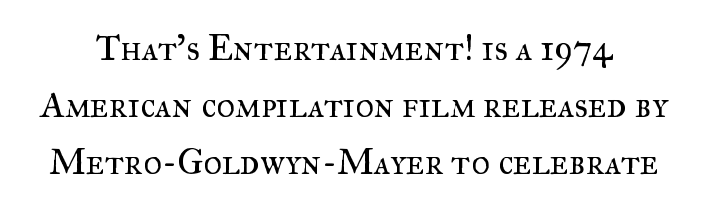
{"serif": "yes", "italic": "no", "bold": "no", "weight": "regular", "width": "normal", "stroke_contrast": "medium", "x_height": "small", "monospaced": "no", "underline": "no", "line_spacing": "normal", "line_spacing_ratio": 1.59, "letter_spacing": "normal", "letter_spacing_em": 0.0, "glyph_px": 36}
